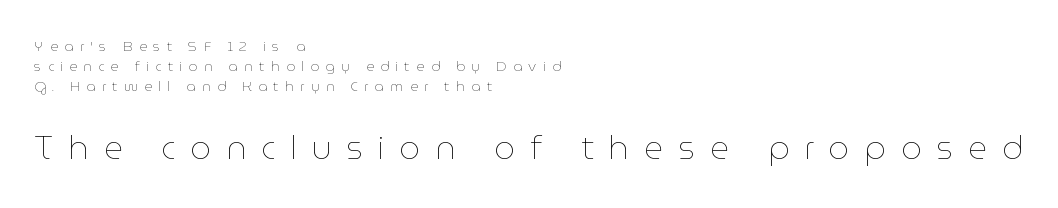
Q: Is the text bold? A: No.
Q: Is the text italic (slanted)? A: No, it is upright.
Q: Is the text underlined? A: No.
Q: How is the paragraph aligned? A: Left-aligned.
Q: Is the spacing between letters normal or unusually wide? A: Unusually wide.
Q: Is the spacing between lines tight, normal or loose? A: Normal.
Q: Which block of text is set in a larger size, the first (top) or the second (bottom)? A: The second (bottom) one.
Q: Width (condensed, normal, or wide)? A: Normal.
Q: Stroke contrast? A: Low.
Q: x-height? A: Medium.
Q: Monospaced? A: No.
